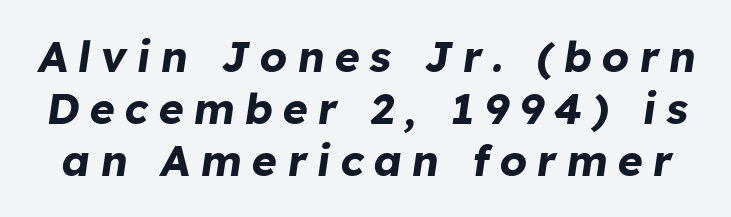
Q: Is the text bold? A: Yes.
Q: Is the text italic (slanted)? A: Yes, it leans right by about 8 degrees.
Q: Is the text underlined? A: No.
Q: Is the spacing between letters normal or unusually wide? A: Unusually wide.
Q: Width (condensed, normal, or wide)? A: Normal.
Q: Stroke contrast? A: Low.
Q: x-height? A: Medium.
Q: Monospaced? A: No.
